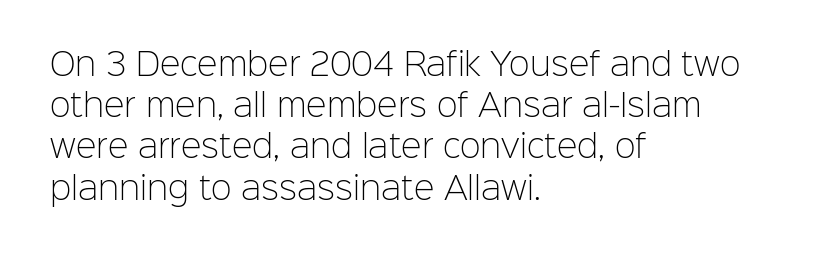
The image shows 31 px light sans-serif type, upright; set left-aligned, normal line spacing (1.33x), normal letter spacing, not underlined; low stroke contrast and a medium x-height.
